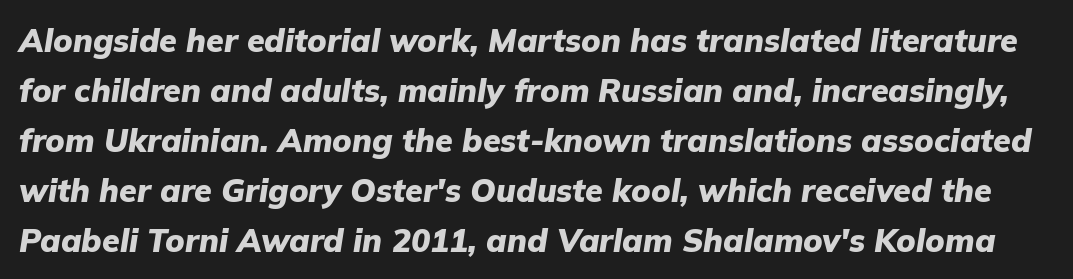
The image shows 32 px heavy type, italic (leaning right); set normal line spacing (1.56x), normal letter spacing, not underlined; low stroke contrast and a medium x-height.
